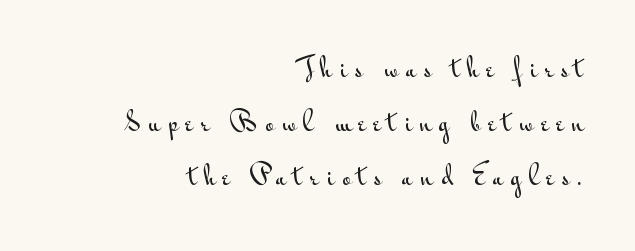
The image shows 24 px text type; set right-aligned, loose line spacing (2.25x), unusually wide letter spacing (+0.32 em), not underlined.
